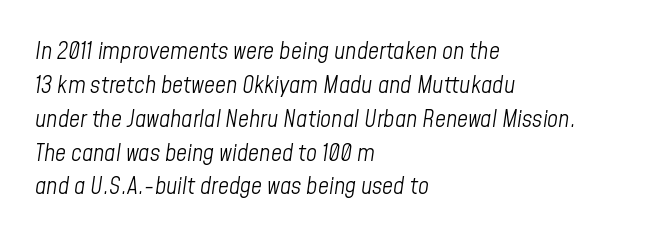
Is the letter spacing exaggerated? No — it looks like the ordinary default. The passage is arranged the way most books set body copy — flush left. The strokes carry an ordinary text weight at most. Normally led — the rows are evenly, conventionally spaced.
